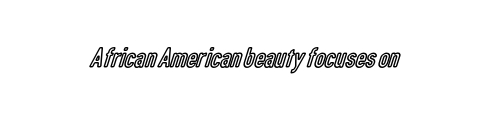
The image shows 29 px condensed type; set normal letter spacing, not underlined; a medium x-height.
